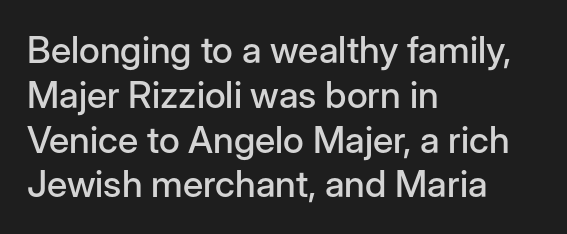
Q: Is the text italic (slanted)? A: No, it is upright.
Q: Is the typeface a serif or a sans-serif typeface? A: Sans-serif.
Q: Is the text underlined? A: No.
Q: How is the paragraph aligned? A: Left-aligned.
Q: Is the spacing between letters normal or unusually wide? A: Normal.
Q: Width (condensed, normal, or wide)? A: Normal.
Q: Stroke contrast? A: Low.
Q: x-height? A: Medium.
Q: Monospaced? A: No.
